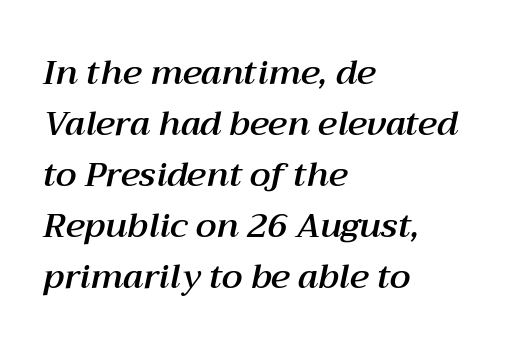
Q: Is the text italic (slanted)? A: Yes, it leans right by about 12 degrees.
Q: Is the text underlined? A: No.
Q: How is the paragraph aligned? A: Left-aligned.
Q: Is the spacing between letters normal or unusually wide? A: Normal.
Q: Is the spacing between lines tight, normal or loose? A: Normal.
Q: Width (condensed, normal, or wide)? A: Normal.
Q: Stroke contrast? A: Medium.
Q: x-height? A: Medium.
Q: Monospaced? A: No.
